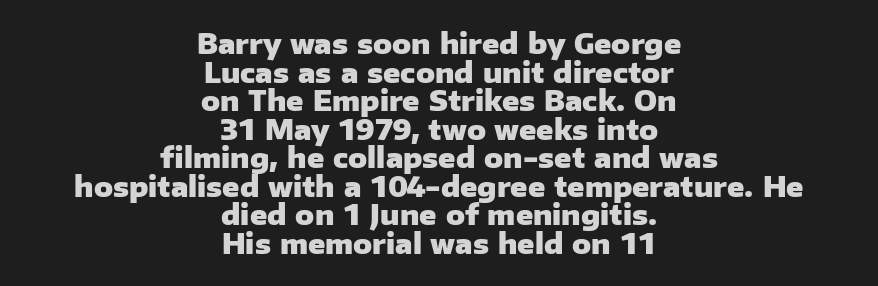
Q: Is the text bold? A: Yes.
Q: Is the text italic (slanted)? A: No, it is upright.
Q: Is the typeface a serif or a sans-serif typeface? A: Sans-serif.
Q: Is the text underlined? A: No.
Q: How is the paragraph aligned? A: Centered.
Q: Is the spacing between letters normal or unusually wide? A: Normal.
Q: Is the spacing between lines tight, normal or loose? A: Tight.
Q: Width (condensed, normal, or wide)? A: Normal.
Q: Stroke contrast? A: Low.
Q: x-height? A: Medium.
Q: Monospaced? A: No.
